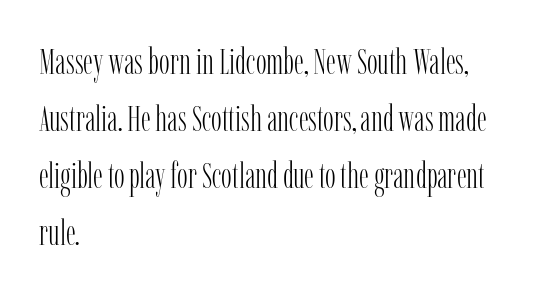
The image shows 36 px light, condensed serif type, upright; set left-aligned, normal line spacing (1.58x), normal letter spacing, not underlined; low stroke contrast and a medium x-height.
